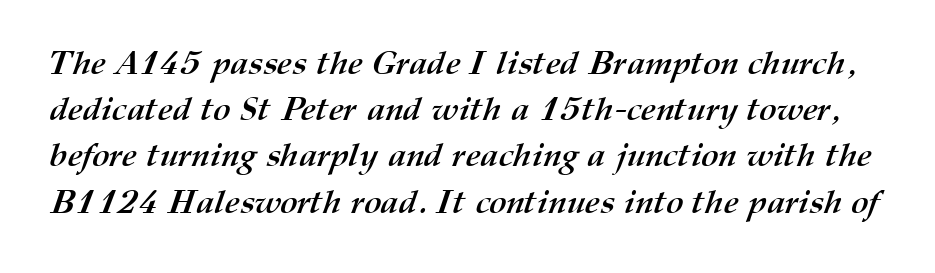
The image shows 33 px semibold type; set normal line spacing (1.4x), normal letter spacing, not underlined; medium stroke contrast and a medium x-height.
